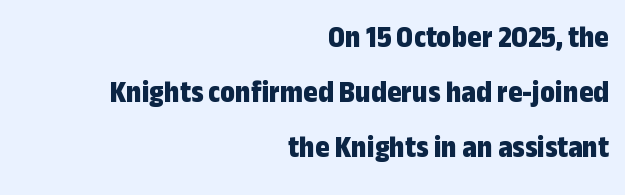
Q: Is the text bold? A: Yes.
Q: Is the text italic (slanted)? A: No, it is upright.
Q: Is the typeface a serif or a sans-serif typeface? A: Sans-serif.
Q: Is the text underlined? A: No.
Q: How is the paragraph aligned? A: Right-aligned.
Q: Is the spacing between letters normal or unusually wide? A: Normal.
Q: Width (condensed, normal, or wide)? A: Condensed.
Q: Stroke contrast? A: Low.
Q: x-height? A: Medium.
Q: Monospaced? A: No.
